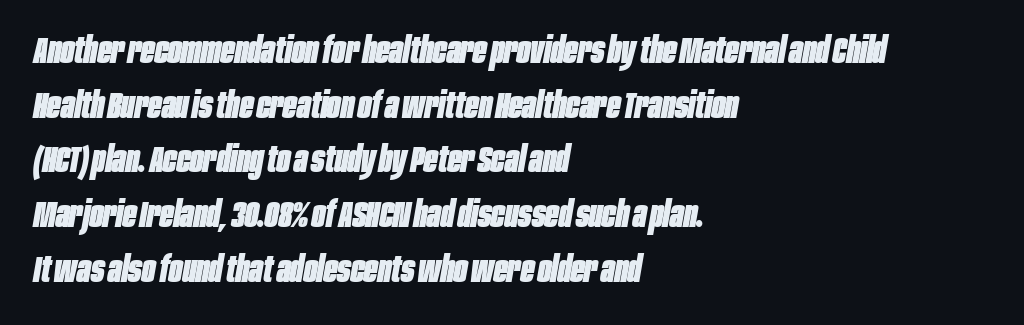
Emphasis-style slanted type is in use. Does the copy run flush right? No — it runs flush left. A normal amount of white space separates one row of letters from the next. Proportional: the letters do not fall into vertical columns. Has an underline been added? It has not.
